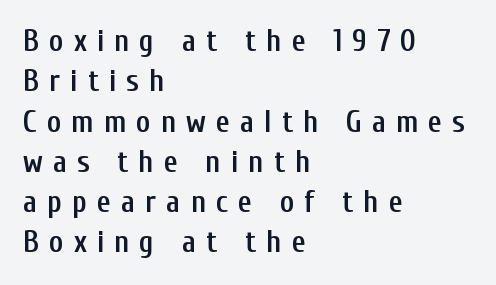
{"serif": "no", "italic": "no", "bold": "semi", "weight": "semibold", "width": "condensed", "stroke_contrast": "low", "x_height": "medium", "monospaced": "no", "underline": "no", "align": "left", "line_spacing": "normal", "line_spacing_ratio": 1.3, "letter_spacing": "wide", "letter_spacing_em": 0.32, "glyph_px": 31}
